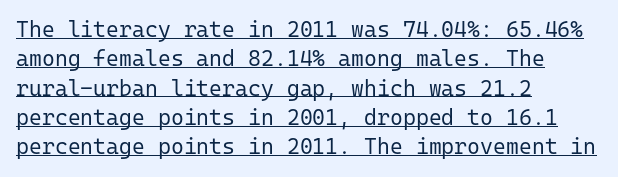
Q: Is the text bold? A: No.
Q: Is the text italic (slanted)? A: No, it is upright.
Q: Is the text underlined? A: Yes.
Q: How is the paragraph aligned? A: Left-aligned.
Q: Is the spacing between letters normal or unusually wide? A: Normal.
Q: Is the spacing between lines tight, normal or loose? A: Normal.
